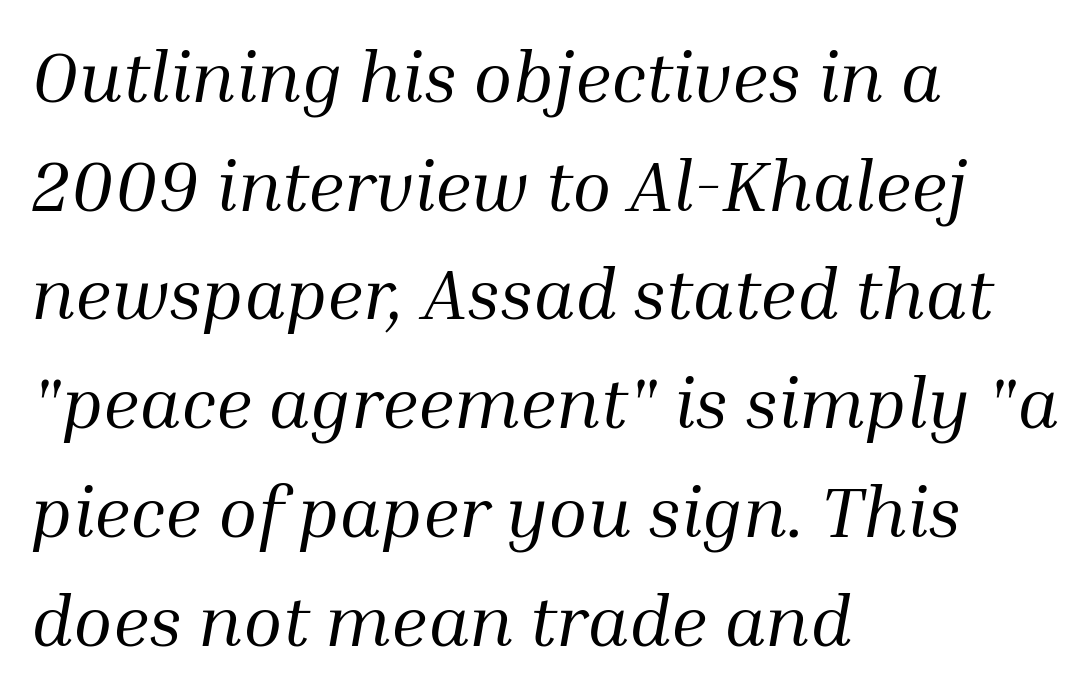
In terms of posture, this sample is oblique. Proportional: the letters do not fall into vertical columns. Leading: standard. Weight: regular or lighter. The face used here is seriffed, in the tradition of book romans.
